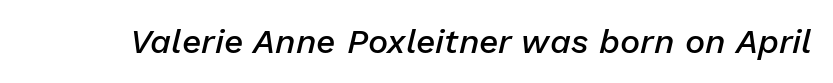
Q: Is the text bold? A: Semi-bold.
Q: Is the text italic (slanted)? A: Yes, it leans right by about 13 degrees.
Q: Is the text underlined? A: No.
Q: Is the spacing between letters normal or unusually wide? A: Normal.
Q: Width (condensed, normal, or wide)? A: Normal.
Q: Stroke contrast? A: Low.
Q: x-height? A: Medium.
Q: Monospaced? A: No.
